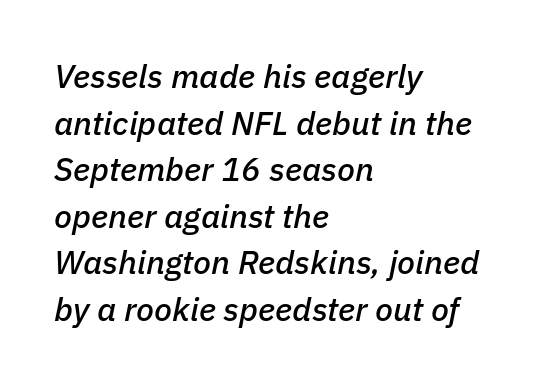
Q: Is the text italic (slanted)? A: Yes, it leans right by about 11 degrees.
Q: Is the text underlined? A: No.
Q: How is the paragraph aligned? A: Left-aligned.
Q: Is the spacing between letters normal or unusually wide? A: Normal.
Q: Is the spacing between lines tight, normal or loose? A: Normal.
Q: Width (condensed, normal, or wide)? A: Normal.
Q: Stroke contrast? A: Low.
Q: x-height? A: Medium.
Q: Monospaced? A: No.
